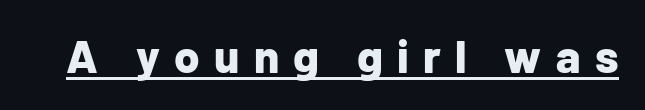
{"serif": "no", "italic": "no", "bold": "yes", "weight": "bold", "width": "normal", "stroke_contrast": "low", "x_height": "medium", "monospaced": "no", "underline": "yes", "letter_spacing": "wide", "letter_spacing_em": 0.31, "glyph_px": 46}
